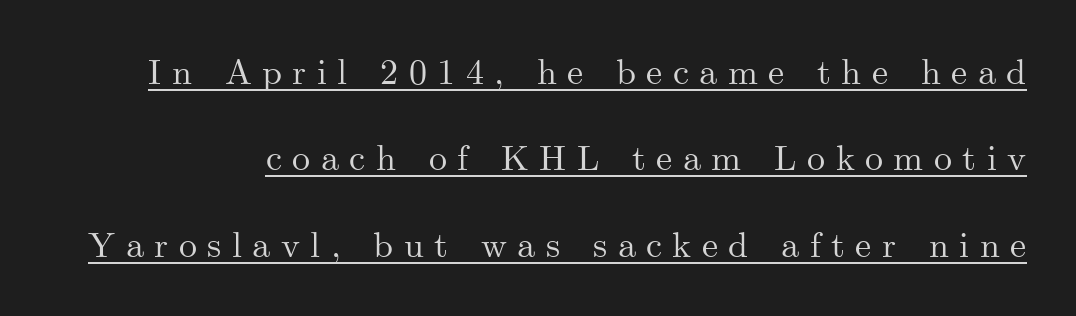
Q: Is the text italic (slanted)? A: No, it is upright.
Q: Is the typeface a serif or a sans-serif typeface? A: Serif.
Q: Is the text underlined? A: Yes.
Q: Is the spacing between letters normal or unusually wide? A: Unusually wide.
Q: Is the spacing between lines tight, normal or loose? A: Loose.
Q: Width (condensed, normal, or wide)? A: Normal.
Q: Stroke contrast? A: Medium.
Q: x-height? A: Small.
Q: Monospaced? A: No.
